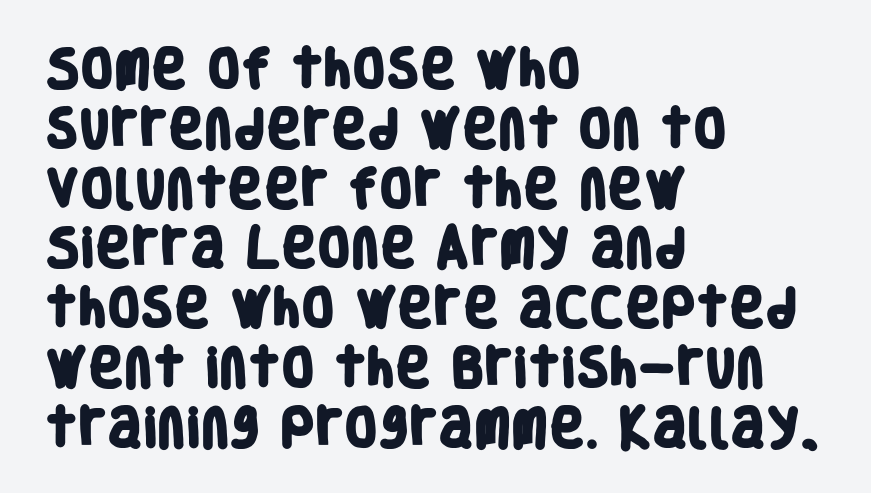
{"serif": "no", "bold": "yes", "weight": "heavy", "width": "condensed", "stroke_contrast": "low", "x_height": "large", "monospaced": "no", "underline": "no", "align": "left", "line_spacing": "normal", "line_spacing_ratio": 1.39, "letter_spacing": "normal", "letter_spacing_em": 0.0, "glyph_px": 43}
